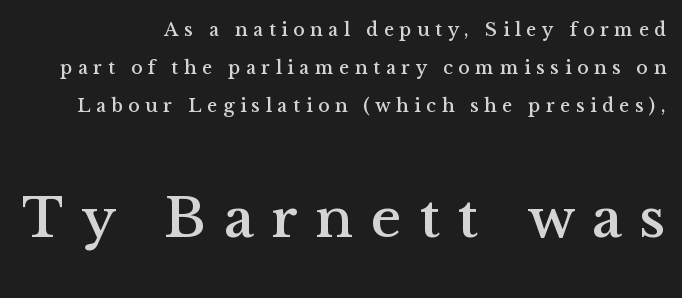
{"serif": "yes", "italic": "no", "width": "normal", "stroke_contrast": "medium", "x_height": "medium", "monospaced": "no", "underline": "no", "align": "right", "line_spacing": "loose", "line_spacing_ratio": 2.0, "letter_spacing": "wide", "letter_spacing_em": 0.3, "larger_block": "second", "size_ratio": 3.05, "glyph_px": 58}
